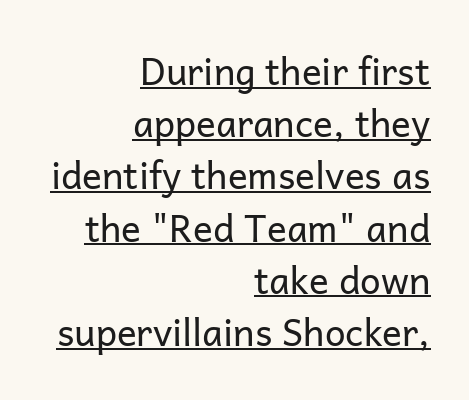
Q: Is the text bold? A: No.
Q: Is the text italic (slanted)? A: No, it is upright.
Q: Is the typeface a serif or a sans-serif typeface? A: Sans-serif.
Q: Is the text underlined? A: Yes.
Q: How is the paragraph aligned? A: Right-aligned.
Q: Is the spacing between letters normal or unusually wide? A: Normal.
Q: Is the spacing between lines tight, normal or loose? A: Normal.
Q: Width (condensed, normal, or wide)? A: Normal.
Q: Stroke contrast? A: Low.
Q: x-height? A: Medium.
Q: Monospaced? A: No.
